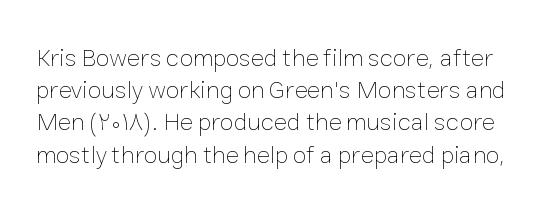
Q: Is the text bold? A: No.
Q: Is the text italic (slanted)? A: No, it is upright.
Q: Is the text underlined? A: No.
Q: Is the spacing between letters normal or unusually wide? A: Normal.
Q: Is the spacing between lines tight, normal or loose? A: Normal.
